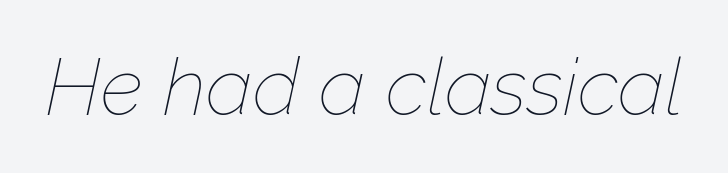
Q: Is the text bold? A: No.
Q: Is the text italic (slanted)? A: Yes, it leans right by about 12 degrees.
Q: Is the text underlined? A: No.
Q: Is the spacing between letters normal or unusually wide? A: Normal.
Q: Width (condensed, normal, or wide)? A: Normal.
Q: Stroke contrast? A: Low.
Q: x-height? A: Medium.
Q: Monospaced? A: No.
